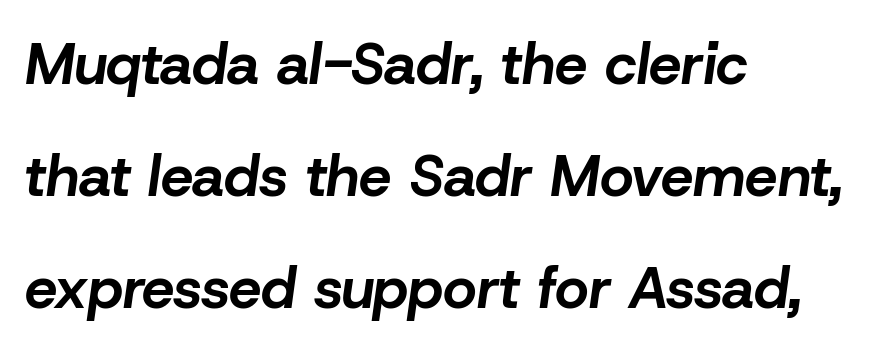
The image shows 58 px bold type, italic (leaning right); set left-aligned, loose line spacing (1.93x), normal letter spacing, not underlined; low stroke contrast and a medium x-height.
